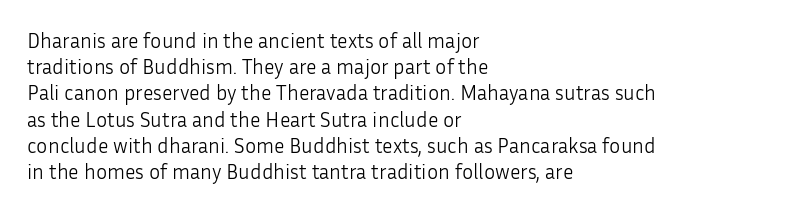
The image shows 21 px text type, upright; set left-aligned, normal line spacing (1.25x), normal letter spacing, not underlined.
